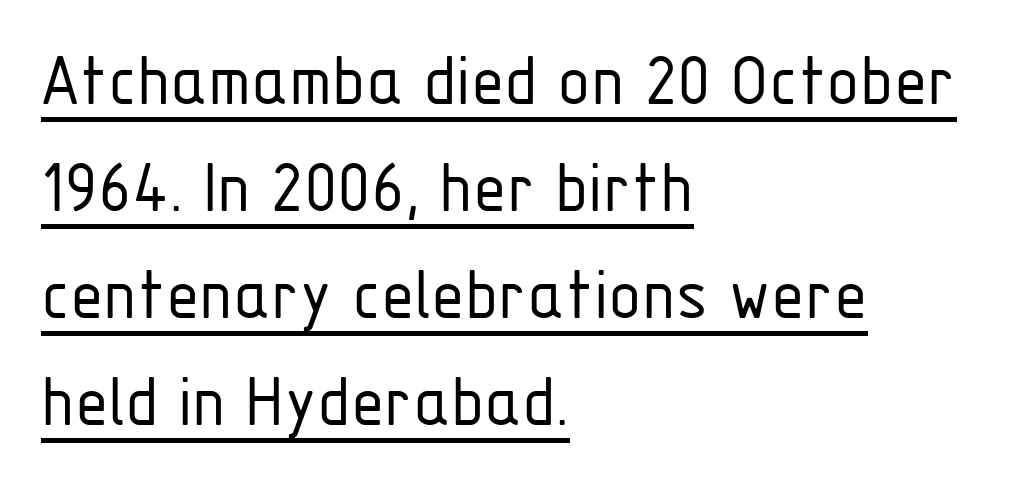
The image shows 77 px light, condensed sans-serif type, upright; set left-aligned, normal line spacing (1.39x), normal letter spacing, underlined; low stroke contrast and a medium x-height.
